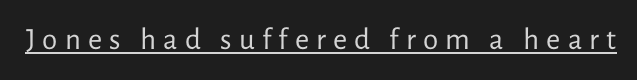
The image shows 31 px regular-weight sans-serif type, upright; set unusually wide letter spacing (+0.23 em), underlined; low stroke contrast and a medium x-height.
